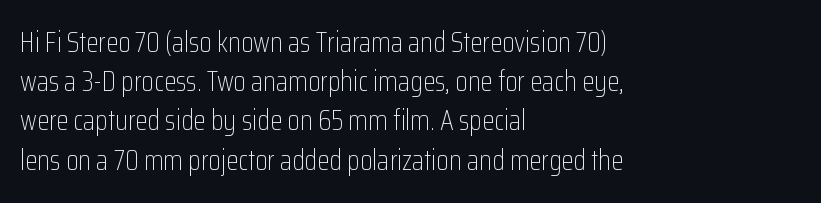
Q: Is the text bold? A: No.
Q: Is the text italic (slanted)? A: No, it is upright.
Q: Is the typeface a serif or a sans-serif typeface? A: Sans-serif.
Q: Is the text underlined? A: No.
Q: How is the paragraph aligned? A: Left-aligned.
Q: Is the spacing between letters normal or unusually wide? A: Normal.
Q: Is the spacing between lines tight, normal or loose? A: Normal.
Q: Width (condensed, normal, or wide)? A: Condensed.
Q: Stroke contrast? A: Low.
Q: x-height? A: Medium.
Q: Monospaced? A: No.
